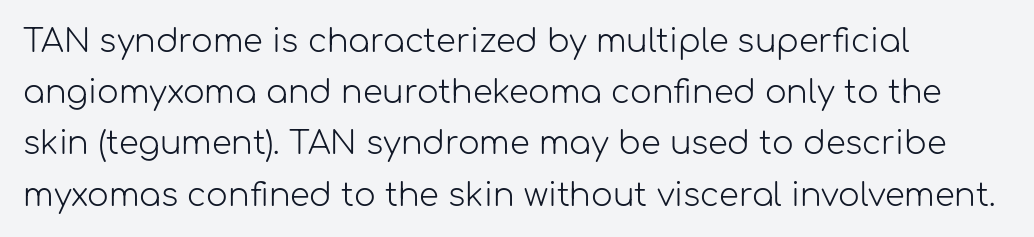
Q: Is the text bold? A: No.
Q: Is the text italic (slanted)? A: No, it is upright.
Q: Is the typeface a serif or a sans-serif typeface? A: Sans-serif.
Q: Is the text underlined? A: No.
Q: How is the paragraph aligned? A: Left-aligned.
Q: Is the spacing between letters normal or unusually wide? A: Normal.
Q: Is the spacing between lines tight, normal or loose? A: Normal.
Q: Width (condensed, normal, or wide)? A: Normal.
Q: Stroke contrast? A: Low.
Q: x-height? A: Medium.
Q: Monospaced? A: No.
